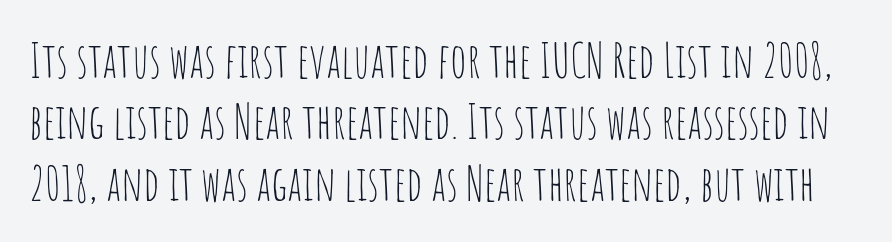
{"serif": "no", "italic": "no", "bold": "no", "weight": "thin", "width": "condensed", "stroke_contrast": "low", "x_height": "large", "monospaced": "no", "underline": "no", "line_spacing": "normal", "line_spacing_ratio": 1.28, "letter_spacing": "normal", "letter_spacing_em": 0.0, "glyph_px": 48}
